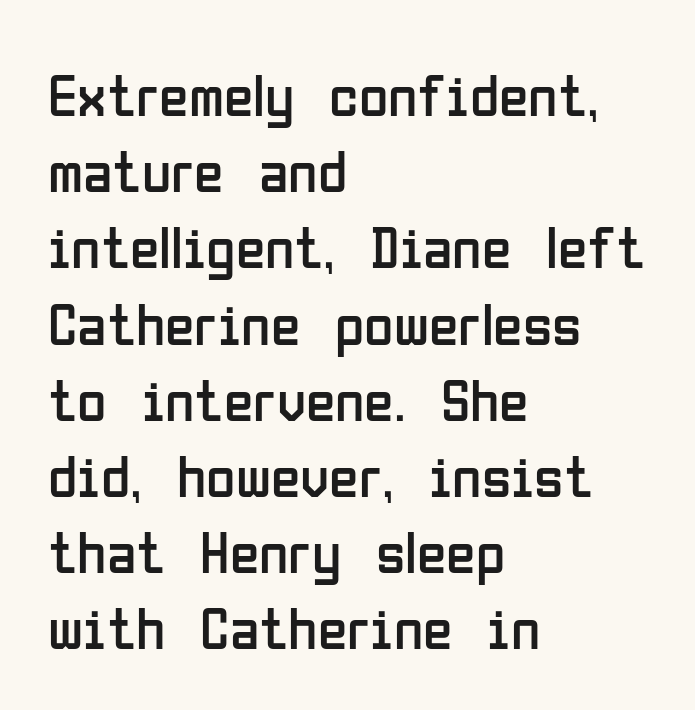
Q: Is the text bold? A: No.
Q: Is the text italic (slanted)? A: No, it is upright.
Q: Is the typeface a serif or a sans-serif typeface? A: Sans-serif.
Q: Is the text underlined? A: No.
Q: How is the paragraph aligned? A: Left-aligned.
Q: Is the spacing between letters normal or unusually wide? A: Normal.
Q: Is the spacing between lines tight, normal or loose? A: Normal.
Q: Width (condensed, normal, or wide)? A: Condensed.
Q: Stroke contrast? A: Low.
Q: x-height? A: Medium.
Q: Monospaced? A: No.
